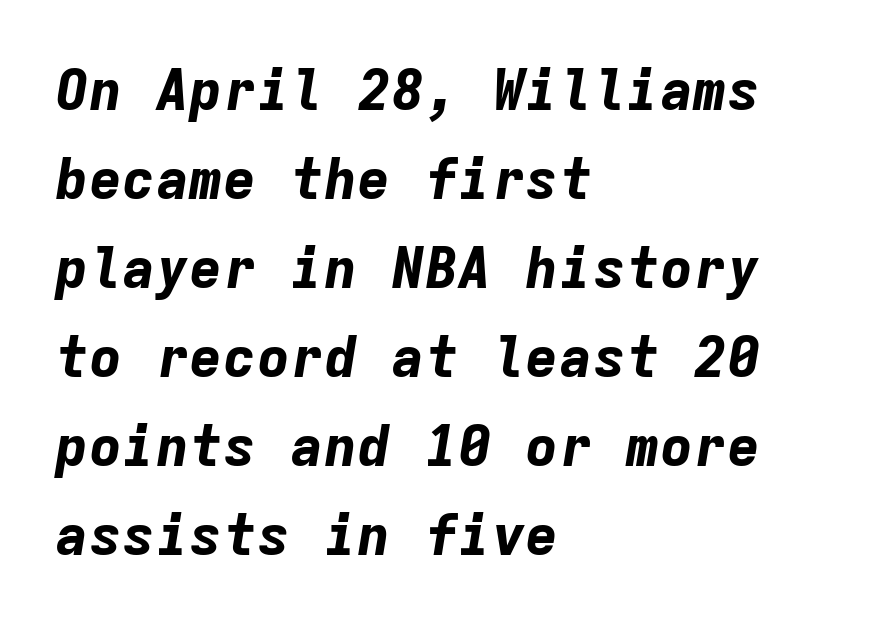
Posture: slanted. Look at the tracking — it's just the regular setting, nothing added. Here the designer chose a console-style face with uniform glyph widths. Only glyphs here, with clear space below each row.
